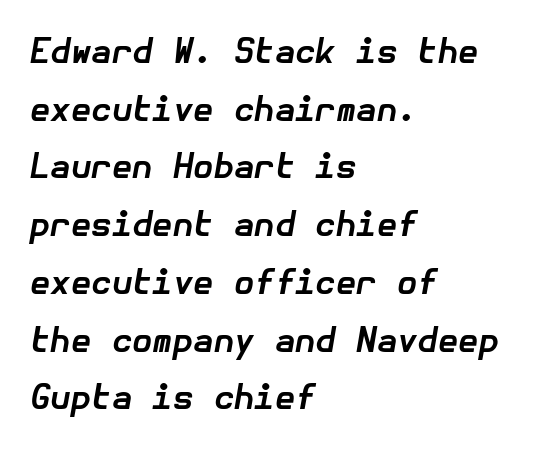
{"italic": "yes", "lean": "right", "slant_degrees": 10, "bold": "yes", "weight": "bold", "width": "normal", "stroke_contrast": "low", "x_height": "medium", "underline": "no", "align": "left", "line_spacing_ratio": 1.75, "letter_spacing": "normal", "letter_spacing_em": 0.0, "glyph_px": 33}
